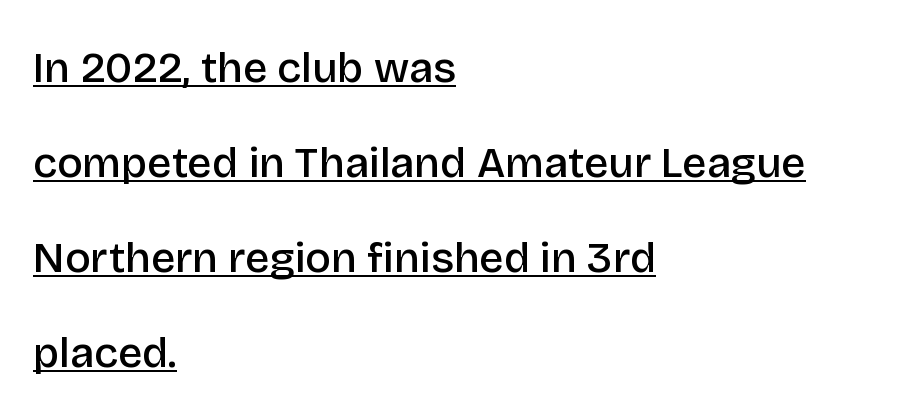
Q: Is the text bold? A: Semi-bold.
Q: Is the text italic (slanted)? A: No, it is upright.
Q: Is the typeface a serif or a sans-serif typeface? A: Sans-serif.
Q: Is the text underlined? A: Yes.
Q: How is the paragraph aligned? A: Left-aligned.
Q: Is the spacing between letters normal or unusually wide? A: Normal.
Q: Is the spacing between lines tight, normal or loose? A: Loose.
Q: Width (condensed, normal, or wide)? A: Normal.
Q: Stroke contrast? A: Low.
Q: x-height? A: Large.
Q: Monospaced? A: No.
